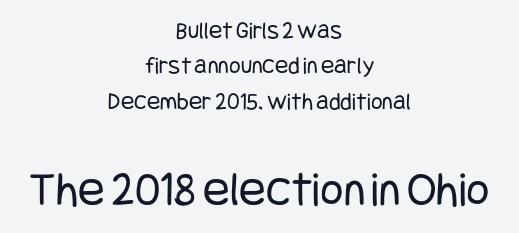
The image shows 50 px regular-weight, condensed sans-serif type, upright; set centered, normal line spacing (1.42x), normal letter spacing, not underlined; the second (bottom) block is 2.0x larger; low stroke contrast and a large x-height.
